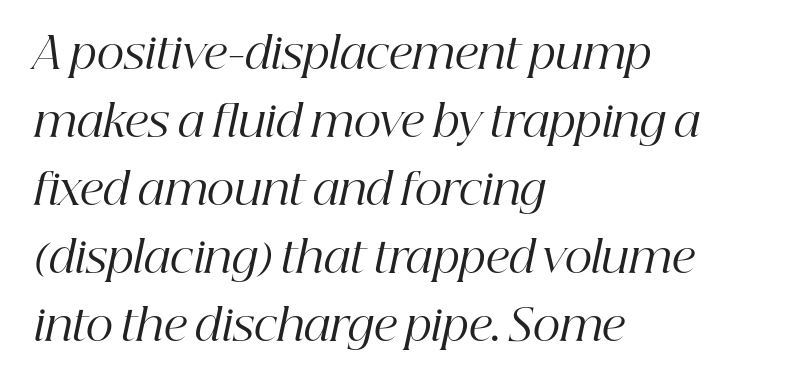
Q: Is the text bold? A: No.
Q: Is the text italic (slanted)? A: Yes, it leans right by about 12 degrees.
Q: Is the typeface a serif or a sans-serif typeface? A: Serif.
Q: Is the text underlined? A: No.
Q: How is the paragraph aligned? A: Left-aligned.
Q: Is the spacing between letters normal or unusually wide? A: Normal.
Q: Is the spacing between lines tight, normal or loose? A: Normal.
Q: Width (condensed, normal, or wide)? A: Normal.
Q: Stroke contrast? A: High.
Q: x-height? A: Medium.
Q: Monospaced? A: No.
